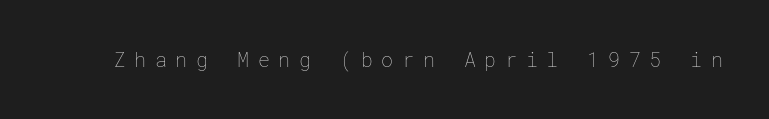
Q: Is the text bold? A: No.
Q: Is the text italic (slanted)? A: No, it is upright.
Q: Is the text underlined? A: No.
Q: Is the spacing between letters normal or unusually wide? A: Unusually wide.
